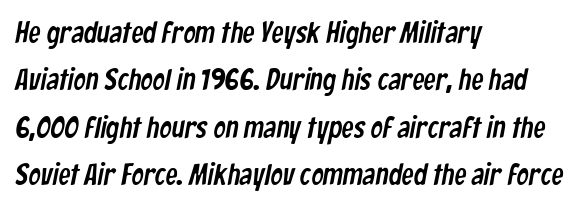
Q: Is the typeface a serif or a sans-serif typeface? A: Sans-serif.
Q: Is the text underlined? A: No.
Q: How is the paragraph aligned? A: Left-aligned.
Q: Is the spacing between letters normal or unusually wide? A: Normal.
Q: Is the spacing between lines tight, normal or loose? A: Normal.
Q: Width (condensed, normal, or wide)? A: Condensed.
Q: Stroke contrast? A: Low.
Q: x-height? A: Medium.
Q: Monospaced? A: No.
